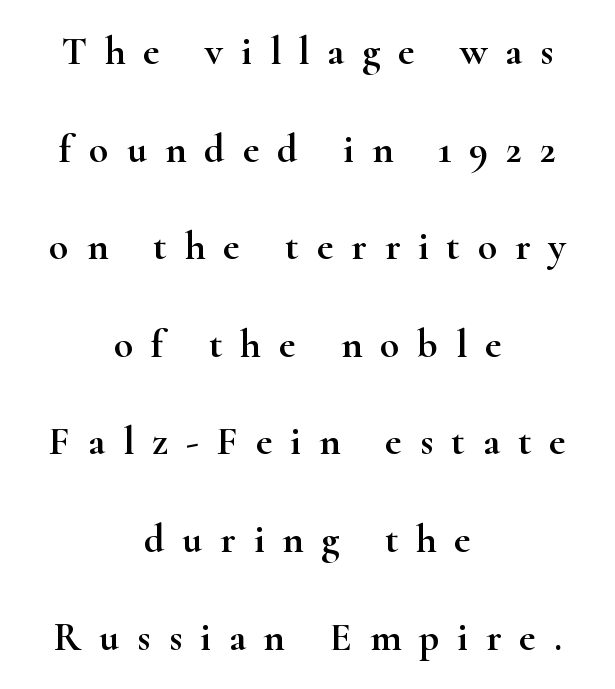
Q: Is the text italic (slanted)? A: No, it is upright.
Q: Is the typeface a serif or a sans-serif typeface? A: Serif.
Q: Is the text underlined? A: No.
Q: How is the paragraph aligned? A: Centered.
Q: Is the spacing between letters normal or unusually wide? A: Unusually wide.
Q: Is the spacing between lines tight, normal or loose? A: Loose.
Q: Width (condensed, normal, or wide)? A: Wide.
Q: Stroke contrast? A: High.
Q: x-height? A: Small.
Q: Monospaced? A: No.
